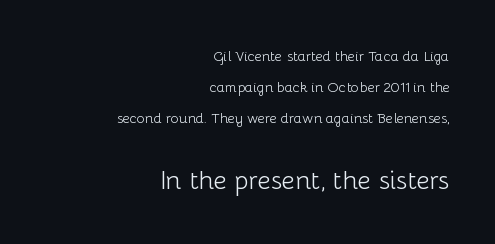
The cut favours lightness, reaching ordinary text weight at its darkest. Interline gaps are noticeably wide in this sample. The letters stand straight up with perfectly vertical stems. These lines keep a tight, regular rhythm from letter to letter. If you drew a ruler down the right edge, every line would touch it.
